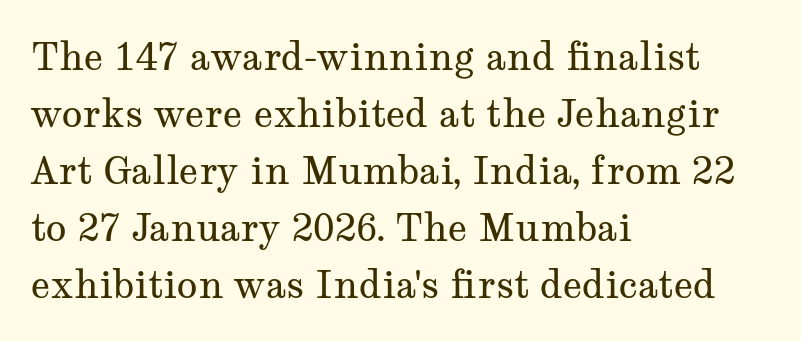
Q: Is the text bold? A: No.
Q: Is the text italic (slanted)? A: No, it is upright.
Q: Is the typeface a serif or a sans-serif typeface? A: Serif.
Q: Is the text underlined? A: No.
Q: How is the paragraph aligned? A: Left-aligned.
Q: Is the spacing between letters normal or unusually wide? A: Normal.
Q: Is the spacing between lines tight, normal or loose? A: Normal.
Q: Width (condensed, normal, or wide)? A: Wide.
Q: Stroke contrast? A: Medium.
Q: x-height? A: Medium.
Q: Monospaced? A: No.
